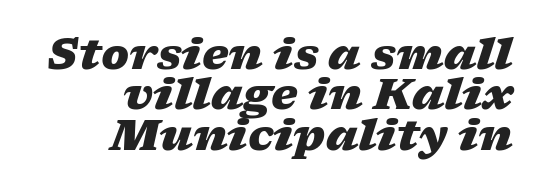
The gaps between neighbouring characters are ordinary and unremarkable. This sample has the flowing, uneven cadence of proportional lettering. Does the weight exceed regular? Yes, all the way to bold. What's the leading like? Squeezed, with rows nearly overlapping.
